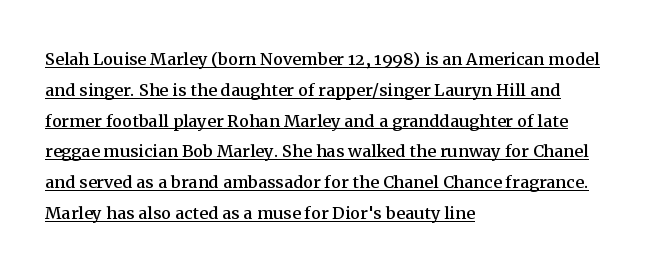
The image shows 22 px text type, upright; set left-aligned, normal line spacing (1.4x), normal letter spacing, underlined.
